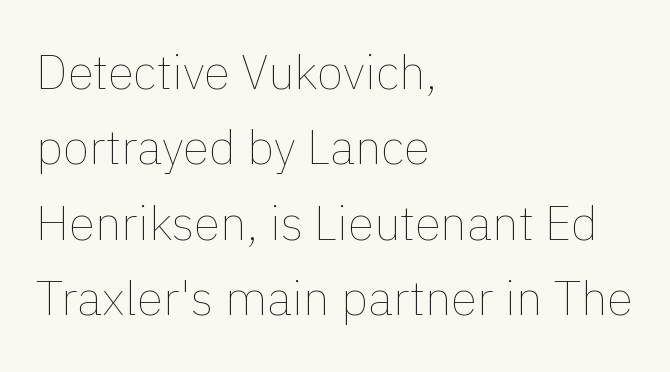
{"italic": "no", "bold": "no", "weight": "thin", "width": "normal", "stroke_contrast": "low", "x_height": "medium", "monospaced": "no", "underline": "no", "align": "left", "line_spacing": "normal", "line_spacing_ratio": 1.57, "letter_spacing": "normal", "letter_spacing_em": 0.0, "glyph_px": 48}
